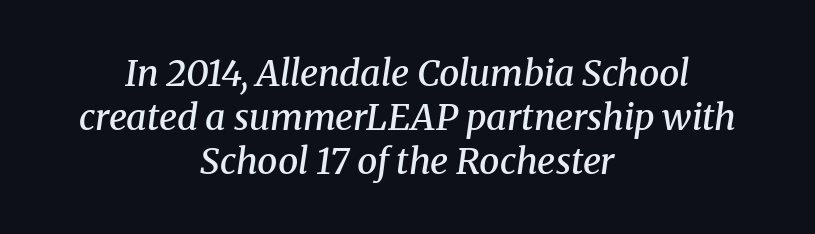
Anything drawn beneath the words? Only blank space. Unlike a clean sans, this face finishes its strokes with serifs. Each letter keeps its own natural width here, so spacing adapts to shape. Slant detected: the letters are inclined.
